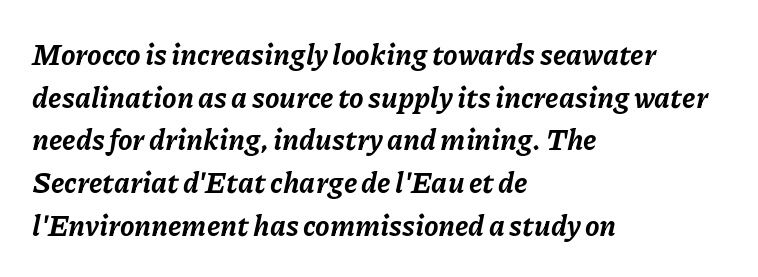
Leading matches the norm, producing a regular column. These lines were composed using italics. Beneath every word, the page is bare. Layout note: lines flush left. The letters advance in unequal steps, a hallmark of proportional type.
